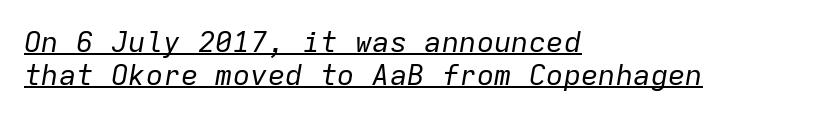
Q: Is the text bold? A: No.
Q: Is the text italic (slanted)? A: Yes, it leans right by about 9 degrees.
Q: Is the text underlined? A: Yes.
Q: How is the paragraph aligned? A: Left-aligned.
Q: Is the spacing between letters normal or unusually wide? A: Normal.
Q: Is the spacing between lines tight, normal or loose? A: Tight.
Q: Width (condensed, normal, or wide)? A: Normal.
Q: Stroke contrast? A: Low.
Q: x-height? A: Medium.
Q: Monospaced? A: Yes.
